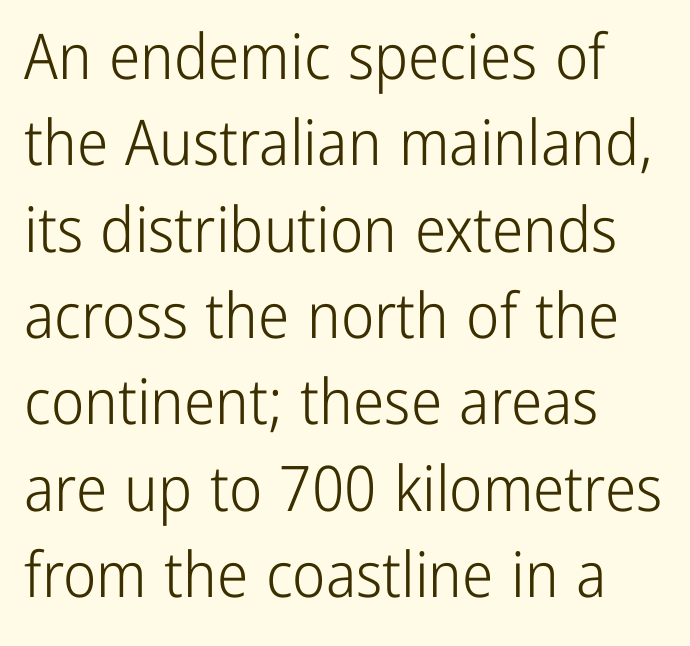
Q: Is the text bold? A: No.
Q: Is the text italic (slanted)? A: No, it is upright.
Q: Is the typeface a serif or a sans-serif typeface? A: Sans-serif.
Q: Is the text underlined? A: No.
Q: How is the paragraph aligned? A: Left-aligned.
Q: Is the spacing between letters normal or unusually wide? A: Normal.
Q: Is the spacing between lines tight, normal or loose? A: Normal.
Q: Width (condensed, normal, or wide)? A: Condensed.
Q: Stroke contrast? A: Low.
Q: x-height? A: Medium.
Q: Monospaced? A: No.
